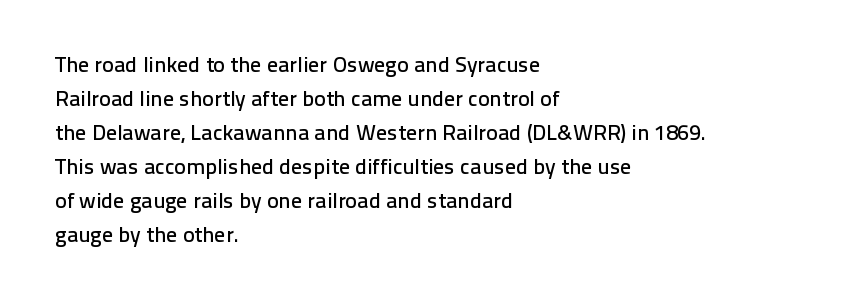
{"italic": "no", "underline": "no", "align": "left", "line_spacing": "normal", "line_spacing_ratio": 1.55, "letter_spacing": "normal", "letter_spacing_em": 0.0, "glyph_px": 22}
